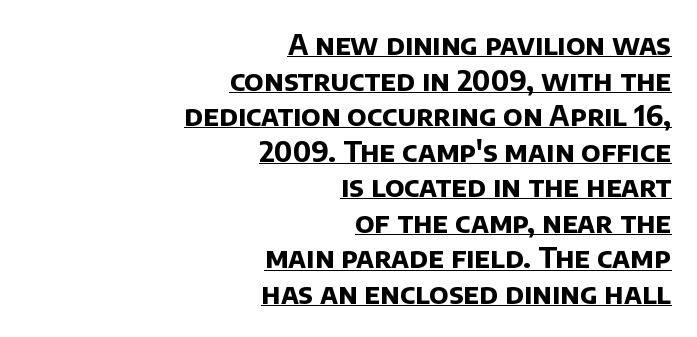
{"serif": "no", "bold": "yes", "weight": "bold", "width": "normal", "stroke_contrast": "low", "x_height": "large", "monospaced": "no", "underline": "yes", "align": "right", "line_spacing": "normal", "line_spacing_ratio": 1.27, "letter_spacing": "normal", "letter_spacing_em": 0.0, "glyph_px": 28}
